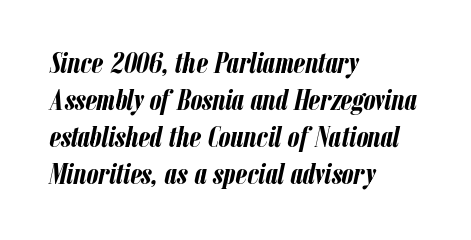
The letters advance in unequal steps, a hallmark of proportional type. Which margin do the lines hug? The left one — the right edge is uneven. The passage shown leans; its letterforms are oblique. Clear beneath every line of the passage. Strokes here are thick enough to call this a true bold. Words appear dense and cohesive because spacing is normal.
